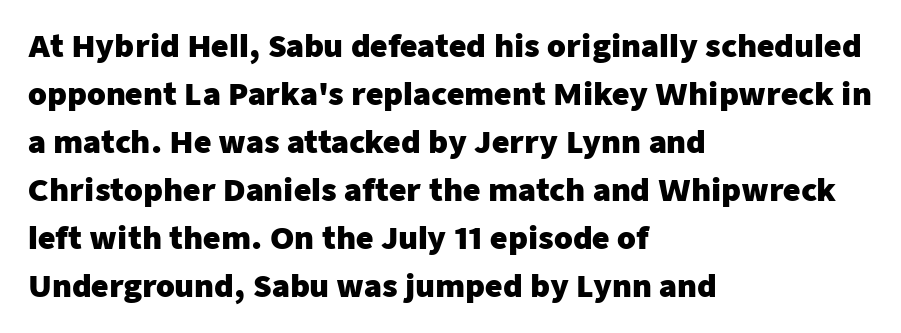
Horizontal bands of white between lines are of average thickness. Reading down the block, your eye returns to a fixed left position each line. Proportional: the letters do not fall into vertical columns. Chunky letters — that's bold for sure.
